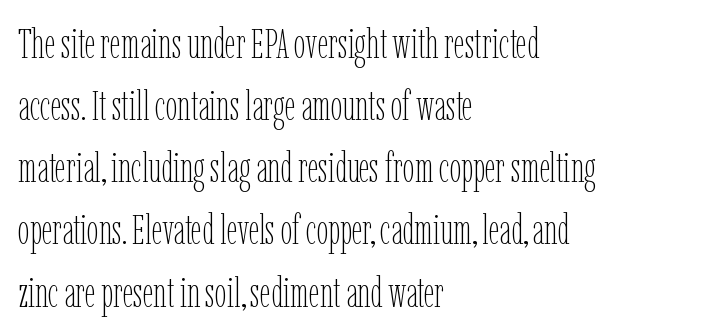
Q: Is the text bold? A: No.
Q: Is the text italic (slanted)? A: No, it is upright.
Q: Is the text underlined? A: No.
Q: How is the paragraph aligned? A: Left-aligned.
Q: Is the spacing between letters normal or unusually wide? A: Normal.
Q: Is the spacing between lines tight, normal or loose? A: Normal.
Q: Width (condensed, normal, or wide)? A: Condensed.
Q: Stroke contrast? A: Low.
Q: x-height? A: Medium.
Q: Monospaced? A: No.
